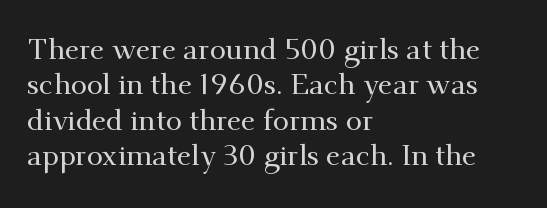
Q: Is the text italic (slanted)? A: No, it is upright.
Q: Is the typeface a serif or a sans-serif typeface? A: Serif.
Q: Is the text underlined? A: No.
Q: How is the paragraph aligned? A: Left-aligned.
Q: Is the spacing between letters normal or unusually wide? A: Normal.
Q: Width (condensed, normal, or wide)? A: Normal.
Q: Stroke contrast? A: Medium.
Q: x-height? A: Small.
Q: Monospaced? A: No.
